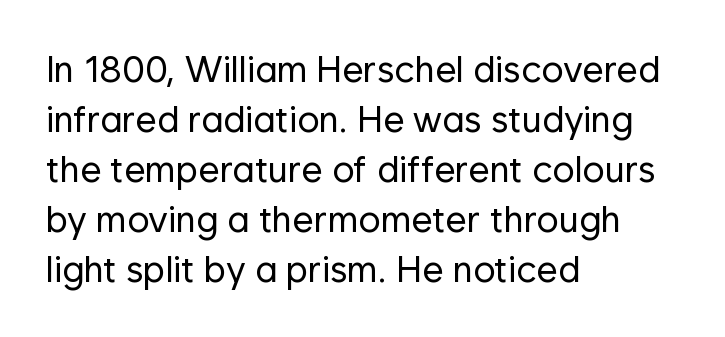
This sample uses plain, unmodified letter spacing. A typesetter would label this face a sans. Any mark beneath the type? The region is blank. Each letter keeps its own natural width here, so spacing adapts to shape.
